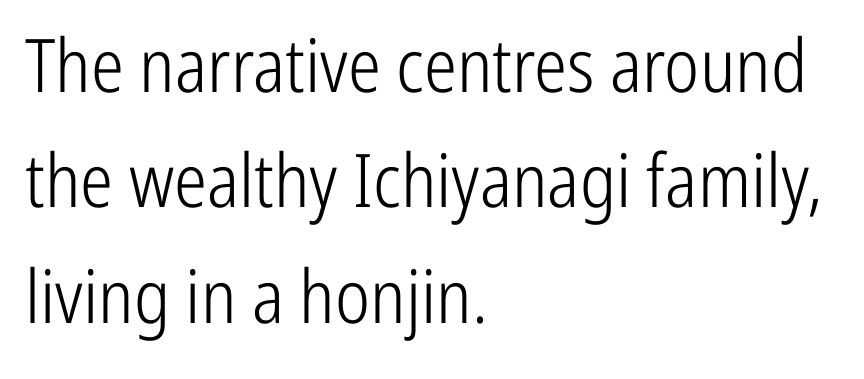
The image shows 74 px light, condensed sans-serif type, upright; set left-aligned, normal line spacing (1.56x), normal letter spacing, not underlined; low stroke contrast and a medium x-height.
